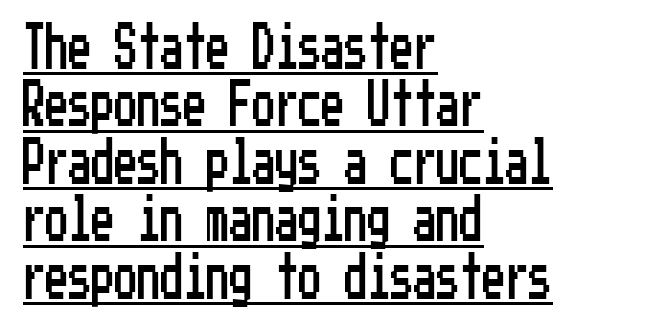
Q: Is the text italic (slanted)? A: No, it is upright.
Q: Is the typeface a serif or a sans-serif typeface? A: Sans-serif.
Q: Is the text underlined? A: Yes.
Q: How is the paragraph aligned? A: Left-aligned.
Q: Is the spacing between letters normal or unusually wide? A: Normal.
Q: Is the spacing between lines tight, normal or loose? A: Normal.
Q: Width (condensed, normal, or wide)? A: Condensed.
Q: Stroke contrast? A: Low.
Q: x-height? A: Medium.
